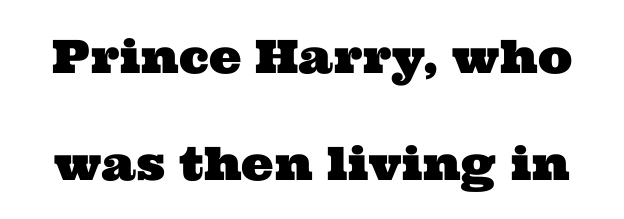
{"serif": "yes", "width": "wide", "stroke_contrast": "medium", "x_height": "medium", "monospaced": "no", "underline": "no", "line_spacing": "loose", "line_spacing_ratio": 2.32, "letter_spacing": "normal", "letter_spacing_em": 0.0, "glyph_px": 46}
